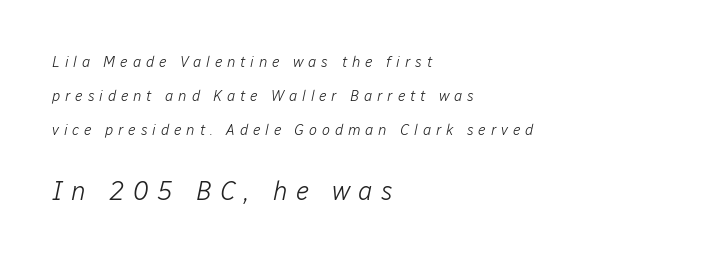
One-word summary of the alignment: left. The axis of the letterforms is tilted away from vertical. Heft: none added — not bold. The face used here appears at its bigger size in the lower chunk.
